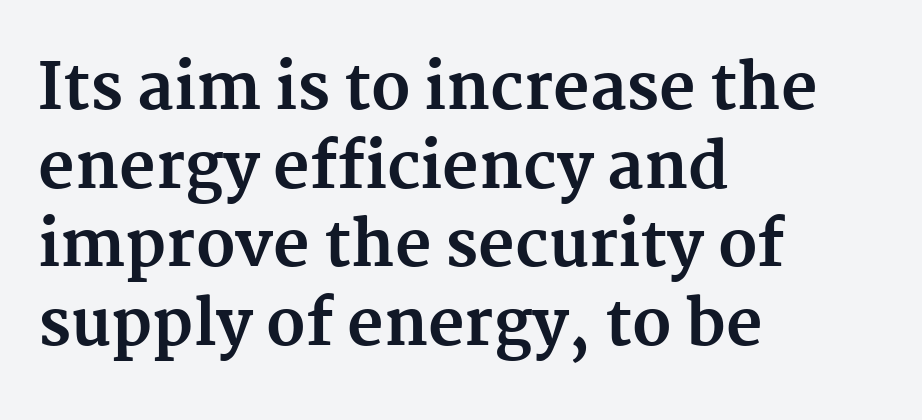
{"serif": "yes", "italic": "no", "bold": "yes", "weight": "bold", "width": "normal", "stroke_contrast": "medium", "x_height": "medium", "monospaced": "no", "underline": "no", "align": "left", "line_spacing": "normal", "line_spacing_ratio": 1.25, "letter_spacing": "normal", "letter_spacing_em": 0.0, "glyph_px": 63}
